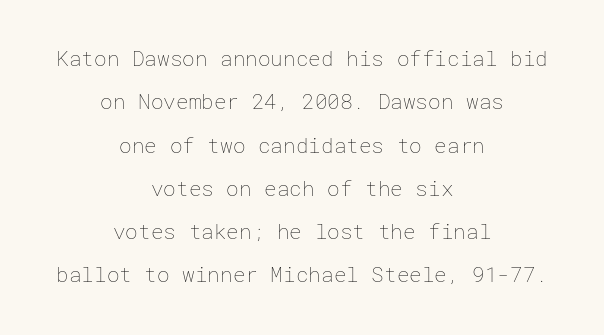
{"italic": "no", "bold": "no", "underline": "no", "align": "center", "line_spacing": "loose", "line_spacing_ratio": 2.06, "letter_spacing": "normal", "letter_spacing_em": 0.0, "glyph_px": 21}
